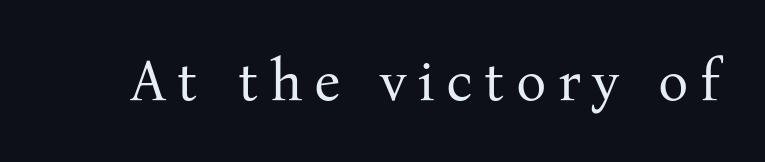
The image shows 57 px regular-weight serif type, upright; set unusually wide letter spacing (+0.2 em), not underlined; medium stroke contrast and a medium x-height.
